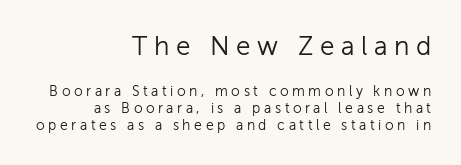
The image shows 26 px text type, upright; set right-aligned, line spacing 1.21x, unusually wide letter spacing (+0.25 em), not underlined; the first (top) block is 1.86x larger.
